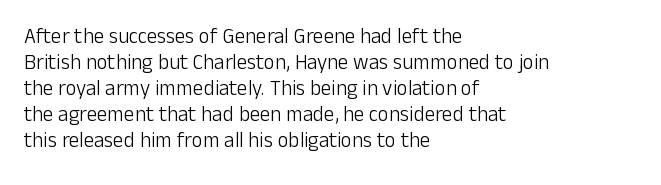
Q: Is the text bold? A: No.
Q: Is the text italic (slanted)? A: No, it is upright.
Q: Is the text underlined? A: No.
Q: How is the paragraph aligned? A: Left-aligned.
Q: Is the spacing between letters normal or unusually wide? A: Normal.
